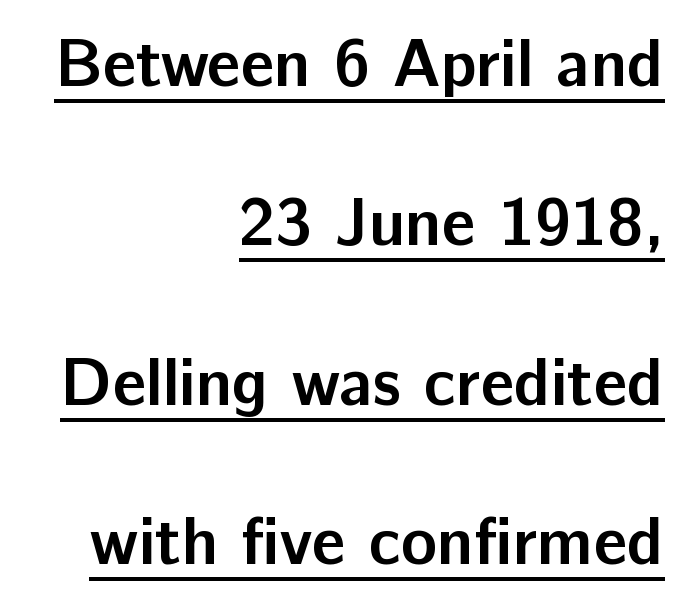
The image shows 67 px semibold sans-serif type, upright; set right-aligned, loose line spacing (2.38x), normal letter spacing, underlined; low stroke contrast and a medium x-height.
